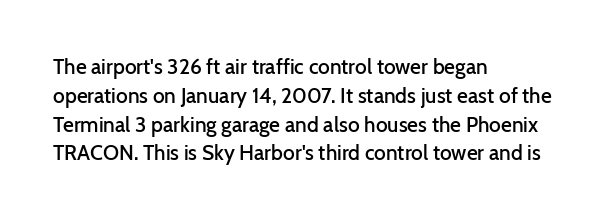
Q: Is the text bold? A: Semi-bold.
Q: Is the text italic (slanted)? A: No, it is upright.
Q: Is the text underlined? A: No.
Q: How is the paragraph aligned? A: Left-aligned.
Q: Is the spacing between letters normal or unusually wide? A: Normal.
Q: Is the spacing between lines tight, normal or loose? A: Normal.
